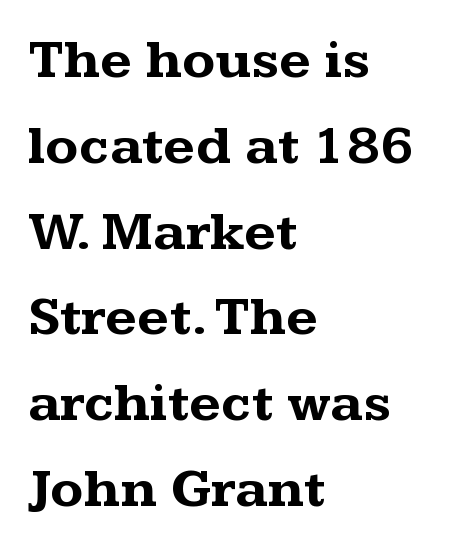
Q: Is the text bold? A: Yes.
Q: Is the text italic (slanted)? A: No, it is upright.
Q: Is the typeface a serif or a sans-serif typeface? A: Serif.
Q: Is the text underlined? A: No.
Q: How is the paragraph aligned? A: Left-aligned.
Q: Is the spacing between letters normal or unusually wide? A: Normal.
Q: Is the spacing between lines tight, normal or loose? A: Normal.
Q: Width (condensed, normal, or wide)? A: Wide.
Q: Stroke contrast? A: Medium.
Q: x-height? A: Medium.
Q: Monospaced? A: No.
